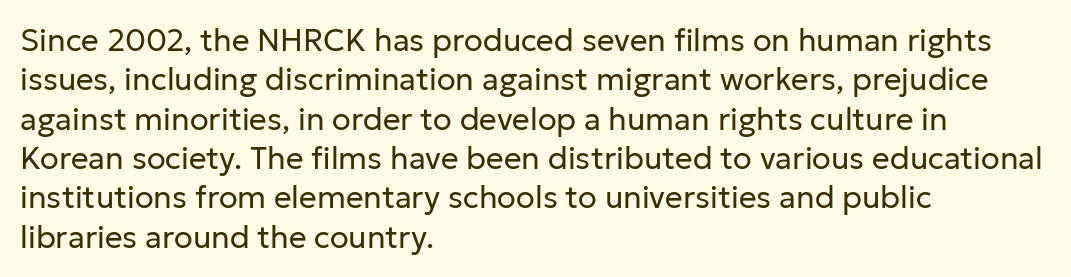
The font is comparable to plain body text, perhaps lighter. Do the characters align in a grid? No, the font is proportional. Every row of glyphs begins at an identical x-position on the left. Successive baselines arrive at the customary interval. The horizontal fit of the characters is conventional and even. Unlike a traditional serif, this face leaves its strokes unadorned.
